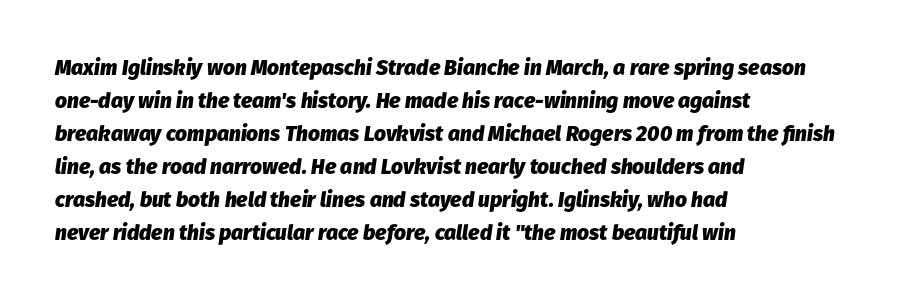
{"italic": "yes", "lean": "right", "slant_degrees": 8, "bold": "yes", "underline": "no", "align": "left", "line_spacing": "normal", "line_spacing_ratio": 1.57, "letter_spacing": "normal", "letter_spacing_em": 0.0, "glyph_px": 21}
